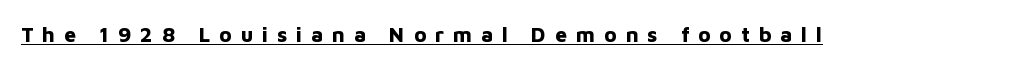
The image shows 21 px bold type, upright; set unusually wide letter spacing (+0.42 em), underlined.
